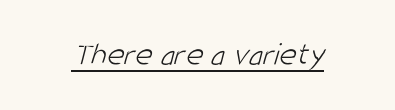
The image shows 33 px light, condensed sans-serif type; set normal letter spacing, underlined; low stroke contrast and a large x-height.
